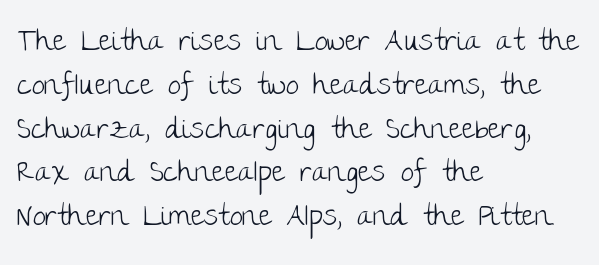
Q: Is the text bold? A: No.
Q: Is the text italic (slanted)? A: No, it is upright.
Q: Is the typeface a serif or a sans-serif typeface? A: Sans-serif.
Q: Is the text underlined? A: No.
Q: How is the paragraph aligned? A: Left-aligned.
Q: Is the spacing between letters normal or unusually wide? A: Normal.
Q: Is the spacing between lines tight, normal or loose? A: Normal.
Q: Width (condensed, normal, or wide)? A: Normal.
Q: Stroke contrast? A: Low.
Q: x-height? A: Large.
Q: Monospaced? A: No.
